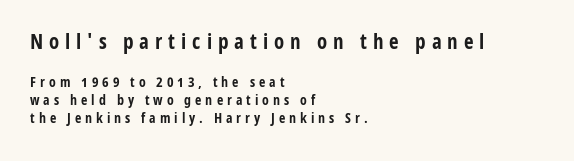
{"italic": "no", "bold": "yes", "underline": "no", "align": "left", "line_spacing": "normal", "line_spacing_ratio": 1.29, "letter_spacing": "wide", "letter_spacing_em": 0.28, "larger_block": "first", "size_ratio": 1.5, "glyph_px": 21}
